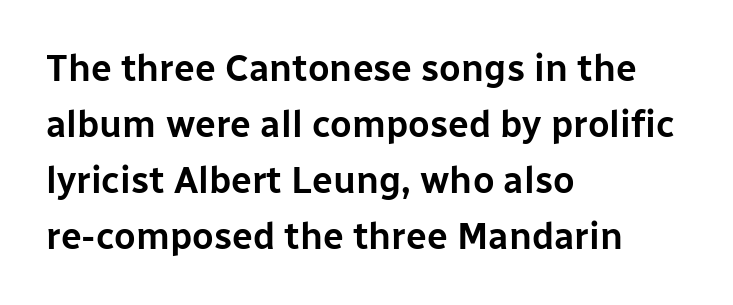
Typographically, this falls in the sans-serif category. Typeset ragged right — the left edge is the straight one. Do the characters align in a grid? No, the font is proportional. In terms of leading, this rendering sits right in the middle. The lettering holds an erect, upright posture throughout. Check under the words: just untouched page.
